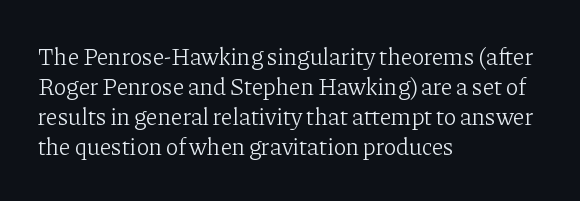
Q: Is the text bold? A: No.
Q: Is the text italic (slanted)? A: No, it is upright.
Q: Is the text underlined? A: No.
Q: How is the paragraph aligned? A: Left-aligned.
Q: Is the spacing between letters normal or unusually wide? A: Normal.
Q: Is the spacing between lines tight, normal or loose? A: Normal.
